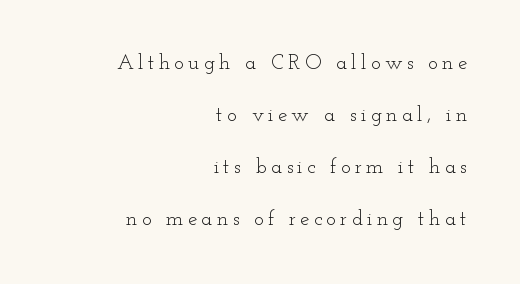
The image shows 21 px text type, upright; set right-aligned, loose line spacing (2.47x), unusually wide letter spacing (+0.2 em), not underlined.
